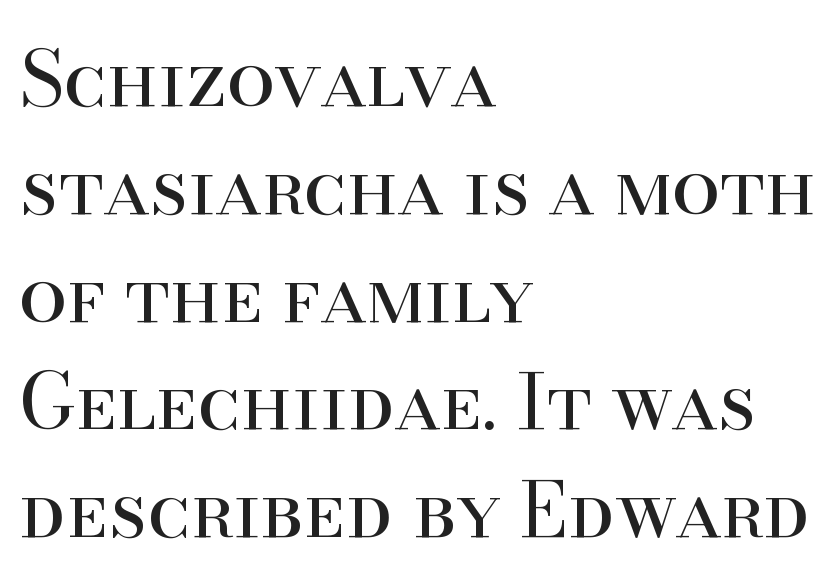
Q: Is the text bold? A: No.
Q: Is the text italic (slanted)? A: No, it is upright.
Q: Is the typeface a serif or a sans-serif typeface? A: Serif.
Q: Is the text underlined? A: No.
Q: How is the paragraph aligned? A: Left-aligned.
Q: Is the spacing between letters normal or unusually wide? A: Normal.
Q: Is the spacing between lines tight, normal or loose? A: Normal.
Q: Width (condensed, normal, or wide)? A: Normal.
Q: Stroke contrast? A: High.
Q: x-height? A: Small.
Q: Monospaced? A: No.
